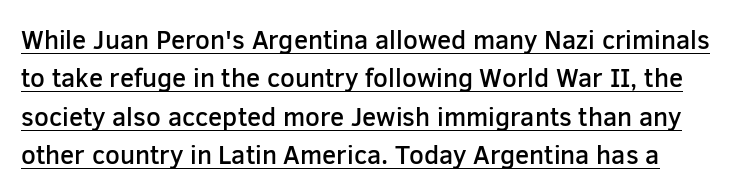
The image shows 26 px text type, upright; set normal line spacing (1.48x), normal letter spacing, underlined.
